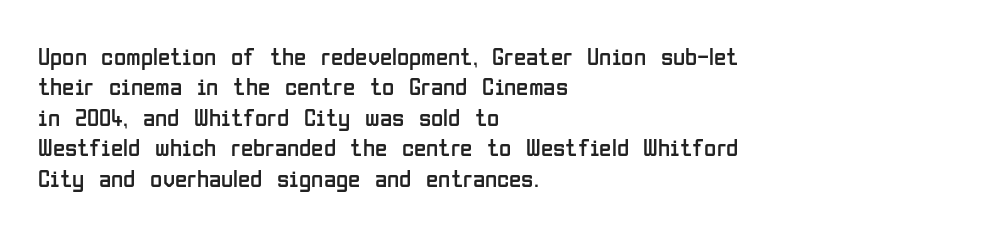
Nope, not italic — everything's standing straight. Only glyphs here, with clear space below each row. Leftover space on each line is placed entirely after the last word. The gaps between neighbouring characters are ordinary and unremarkable. A light-to-regular cut is what we see here.
